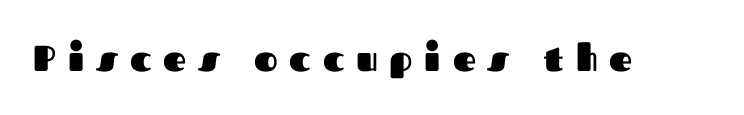
The image shows 36 px heavy sans-serif type, upright; set unusually wide letter spacing (+0.33 em), not underlined; medium stroke contrast and a medium x-height.
